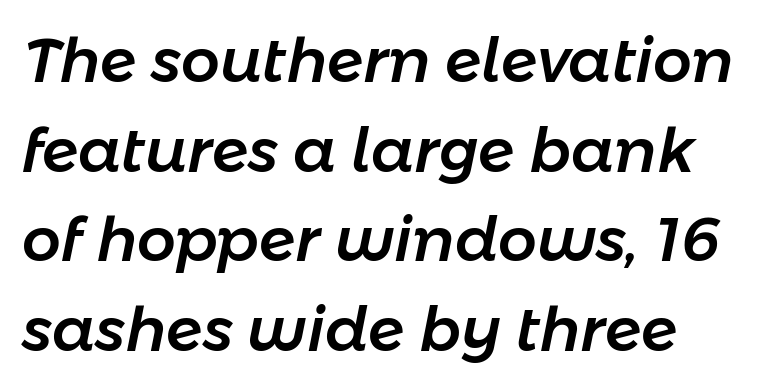
Q: Is the text italic (slanted)? A: Yes, it leans right by about 11 degrees.
Q: Is the text underlined? A: No.
Q: Is the spacing between letters normal or unusually wide? A: Normal.
Q: Is the spacing between lines tight, normal or loose? A: Normal.
Q: Width (condensed, normal, or wide)? A: Normal.
Q: Stroke contrast? A: Low.
Q: x-height? A: Medium.
Q: Monospaced? A: No.
